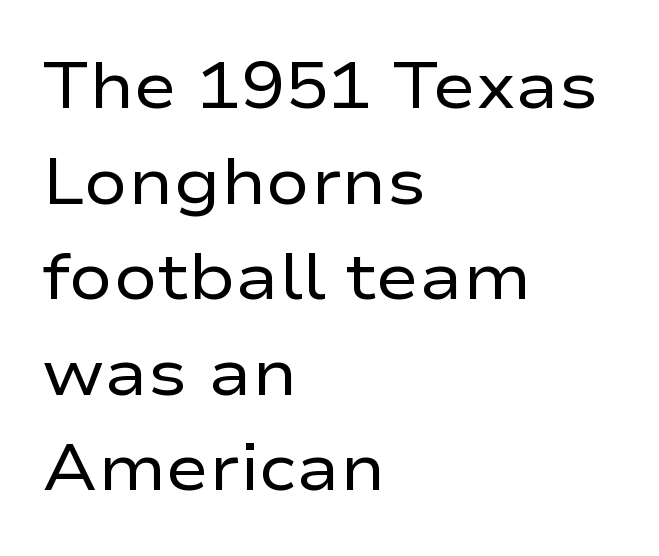
The image shows 65 px regular-weight, wide sans-serif type, upright; set left-aligned, normal line spacing (1.47x), normal letter spacing, not underlined; low stroke contrast and a medium x-height.
